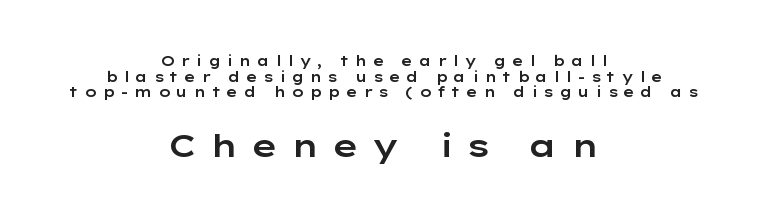
{"serif": "no", "italic": "no", "width": "wide", "stroke_contrast": "low", "x_height": "medium", "monospaced": "no", "underline": "no", "align": "center", "line_spacing": "tight", "line_spacing_ratio": 1.12, "letter_spacing": "wide", "letter_spacing_em": 0.36, "larger_block": "second", "size_ratio": 2.29, "glyph_px": 32}
